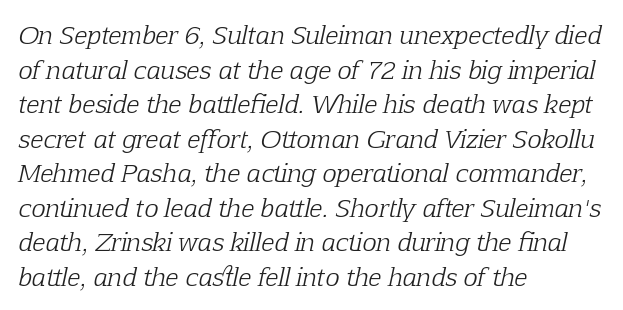
Q: Is the text bold? A: No.
Q: Is the text italic (slanted)? A: Yes, it leans right by about 12 degrees.
Q: Is the text underlined? A: No.
Q: How is the paragraph aligned? A: Left-aligned.
Q: Is the spacing between letters normal or unusually wide? A: Normal.
Q: Is the spacing between lines tight, normal or loose? A: Normal.
